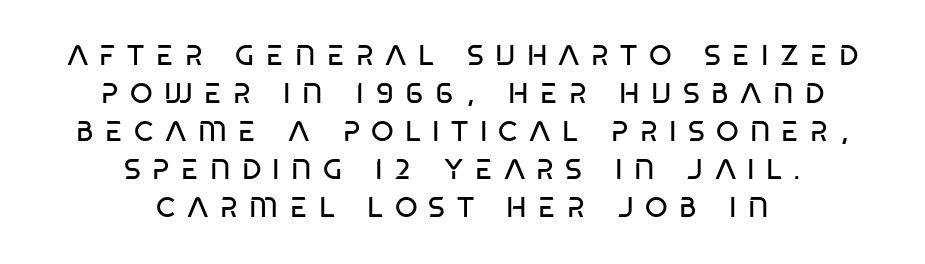
The image shows 29 px regular-weight, condensed sans-serif type; set centered, normal line spacing (1.31x), unusually wide letter spacing (+0.39 em), not underlined; low stroke contrast and a large x-height.
